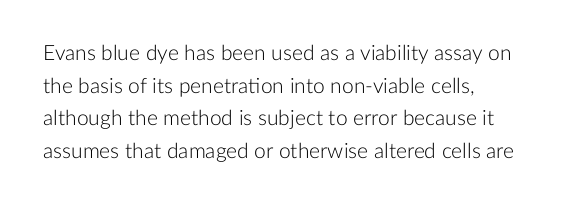
{"italic": "no", "bold": "no", "underline": "no", "align": "left", "line_spacing": "normal", "line_spacing_ratio": 1.55, "letter_spacing": "normal", "letter_spacing_em": 0.0, "glyph_px": 21}
